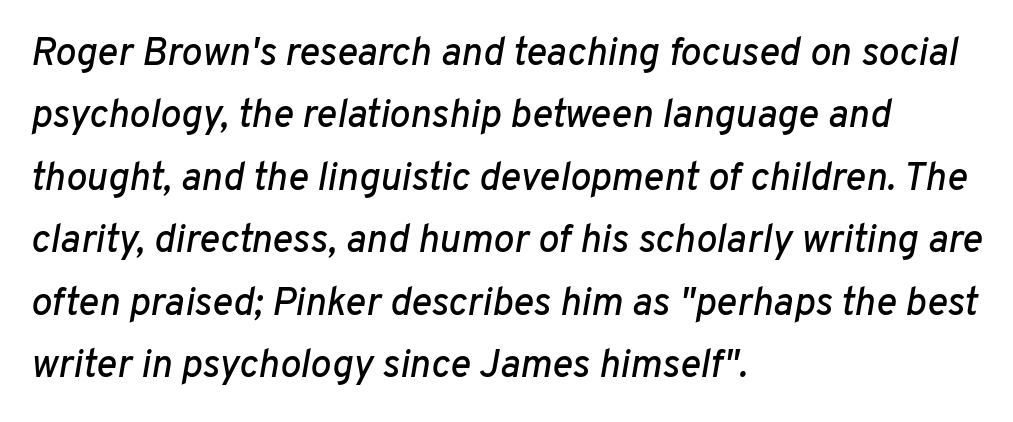
These lines are set flush left with a ragged right edge. This is oblique type, the kind used for emphasis or titles. The area under the type is left untouched. Tracking value appears to be zero — textbook default spacing. You could not count columns in this text — the font is proportionally spaced. Honestly, the row spacing looks completely unremarkable.
